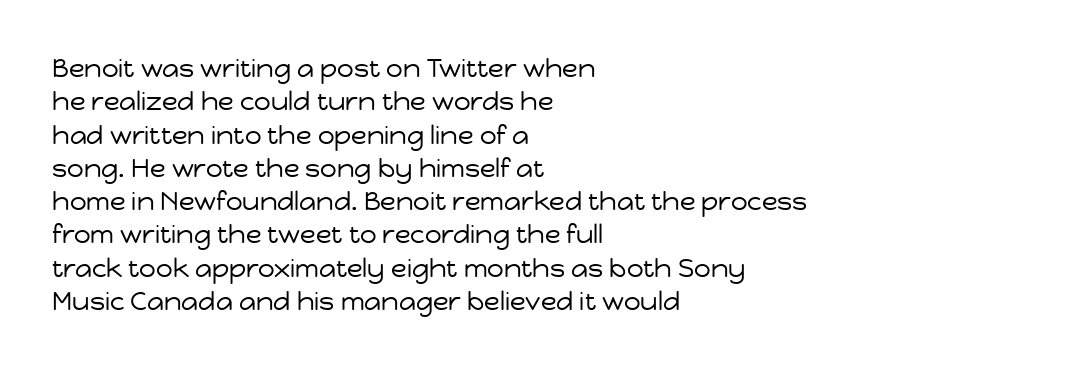
Q: Is the text bold? A: No.
Q: Is the text italic (slanted)? A: No, it is upright.
Q: Is the text underlined? A: No.
Q: How is the paragraph aligned? A: Left-aligned.
Q: Is the spacing between letters normal or unusually wide? A: Normal.
Q: Is the spacing between lines tight, normal or loose? A: Normal.
